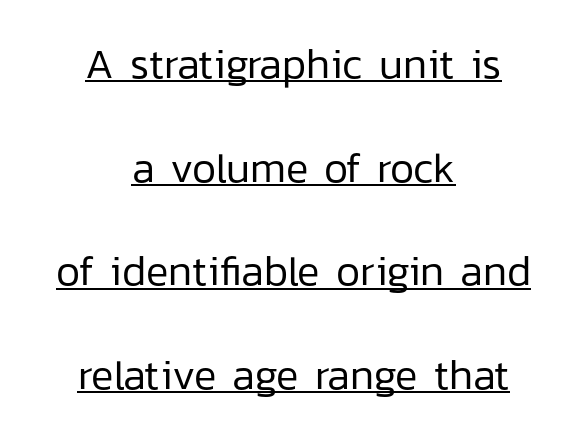
Glance below the letters and you will spot a drawn line. Looks like regular typesetting: each glyph gets only the width it needs. Reading down the column, the eye jumps a long way to each next line. Observe the ordinary spacing: letters are neighbours, not strangers. Nope, not italic — everything's standing straight. Visually the block forms a symmetrical silhouette, jagged on both flanks.
